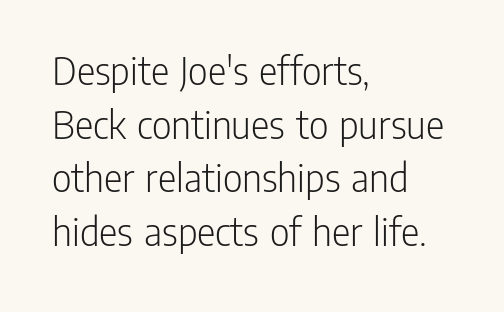
Check under the words: just untouched page. Each letter keeps its own natural width here, so spacing adapts to shape. A normal amount of white space separates one row of letters from the next. The letters look calm and open, with moderate or lighter stems. In CSS terms this would be text-align: left.
